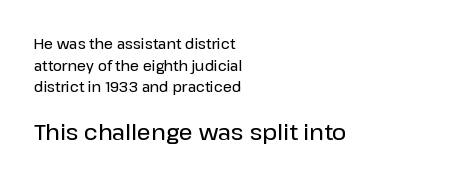
The image shows 22 px text type, upright; set left-aligned, normal line spacing (1.54x), normal letter spacing, not underlined; the second (bottom) block is 1.57x larger.
